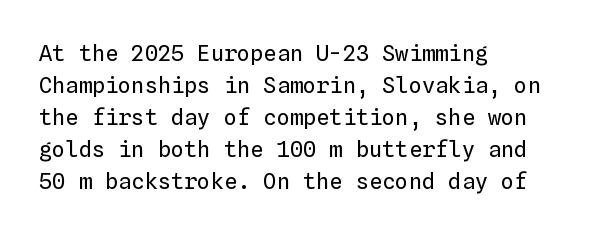
{"italic": "no", "bold": "no", "underline": "no", "align": "left", "line_spacing": "normal", "line_spacing_ratio": 1.45, "letter_spacing": "normal", "letter_spacing_em": 0.0, "glyph_px": 22}
